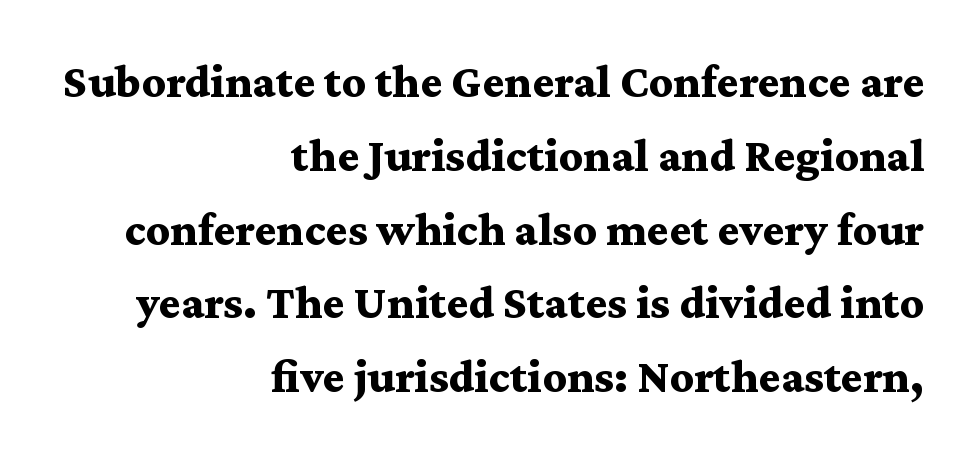
Q: Is the text bold? A: Yes.
Q: Is the text italic (slanted)? A: No, it is upright.
Q: Is the typeface a serif or a sans-serif typeface? A: Serif.
Q: Is the text underlined? A: No.
Q: How is the paragraph aligned? A: Right-aligned.
Q: Is the spacing between letters normal or unusually wide? A: Normal.
Q: Is the spacing between lines tight, normal or loose? A: Normal.
Q: Width (condensed, normal, or wide)? A: Wide.
Q: Stroke contrast? A: Medium.
Q: x-height? A: Medium.
Q: Monospaced? A: No.
